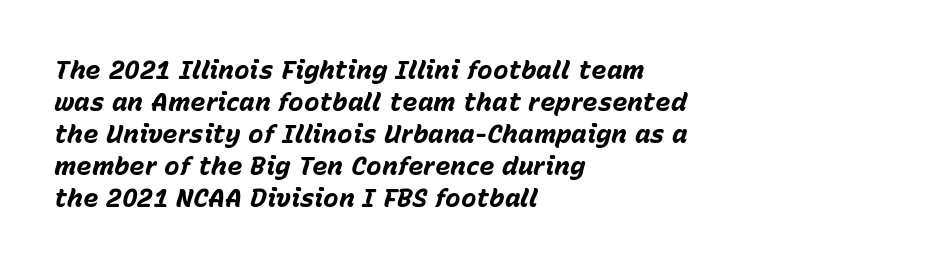
Italic? Definitely — the glyphs are oblique. A student would call this left alignment; a typographer would say flush left, rag right. You could call the tracking neutral — neither tight nor loose. On the weight axis this lands at bold, roughly 700.
